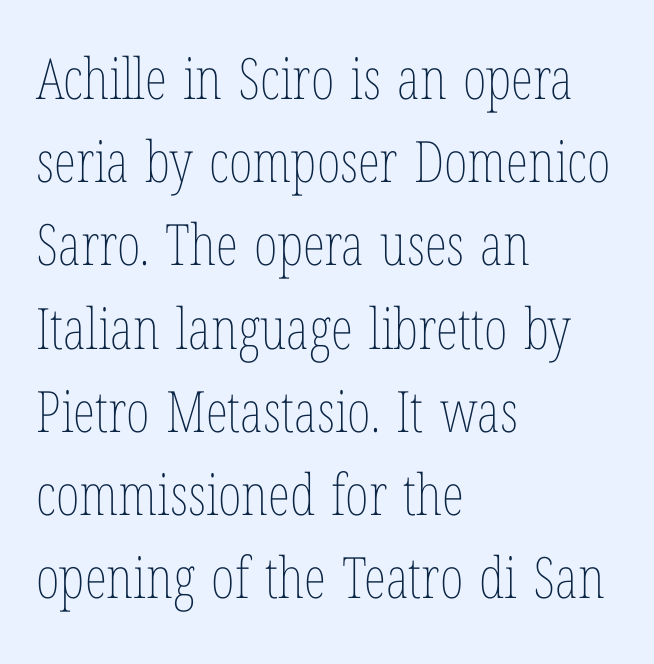
Q: Is the text bold? A: No.
Q: Is the text italic (slanted)? A: No, it is upright.
Q: Is the text underlined? A: No.
Q: How is the paragraph aligned? A: Left-aligned.
Q: Is the spacing between letters normal or unusually wide? A: Normal.
Q: Is the spacing between lines tight, normal or loose? A: Normal.
Q: Width (condensed, normal, or wide)? A: Condensed.
Q: Stroke contrast? A: Low.
Q: x-height? A: Medium.
Q: Monospaced? A: No.
